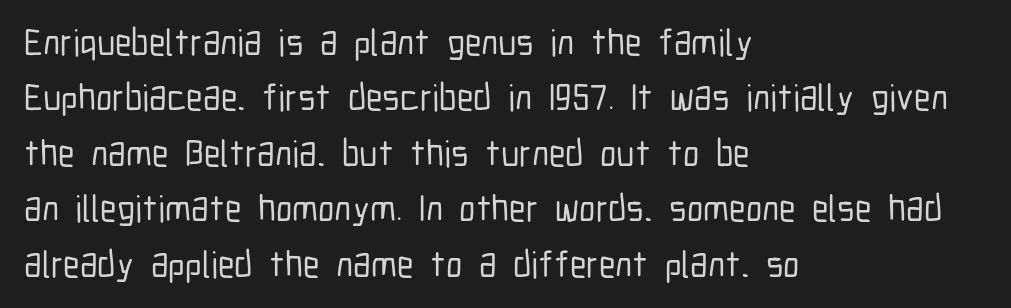
The rendering uses a moderate line-height, typical for paragraphs. Each line starts at the same left margin while the right side varies. The typography opts for an upright posture over an oblique one. The horizontal fit of the characters is conventional and even. The passage shown is typed in a proportional face where columns would drift.
